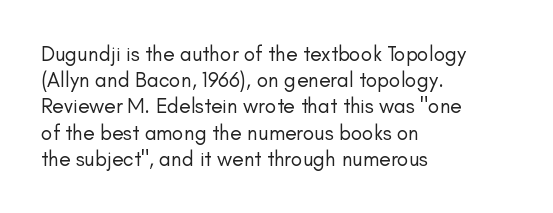
Q: Is the text bold? A: No.
Q: Is the text italic (slanted)? A: No, it is upright.
Q: Is the text underlined? A: No.
Q: How is the paragraph aligned? A: Left-aligned.
Q: Is the spacing between letters normal or unusually wide? A: Normal.
Q: Is the spacing between lines tight, normal or loose? A: Normal.
